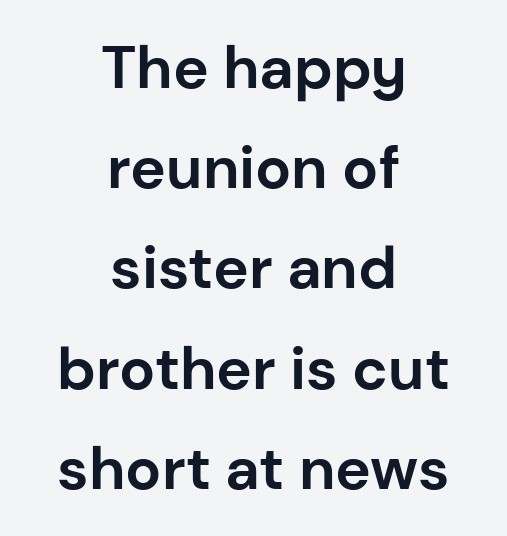
Q: Is the text bold? A: Yes.
Q: Is the text italic (slanted)? A: No, it is upright.
Q: Is the typeface a serif or a sans-serif typeface? A: Sans-serif.
Q: Is the text underlined? A: No.
Q: How is the paragraph aligned? A: Centered.
Q: Is the spacing between letters normal or unusually wide? A: Normal.
Q: Is the spacing between lines tight, normal or loose? A: Normal.
Q: Width (condensed, normal, or wide)? A: Normal.
Q: Stroke contrast? A: Low.
Q: x-height? A: Medium.
Q: Monospaced? A: No.
